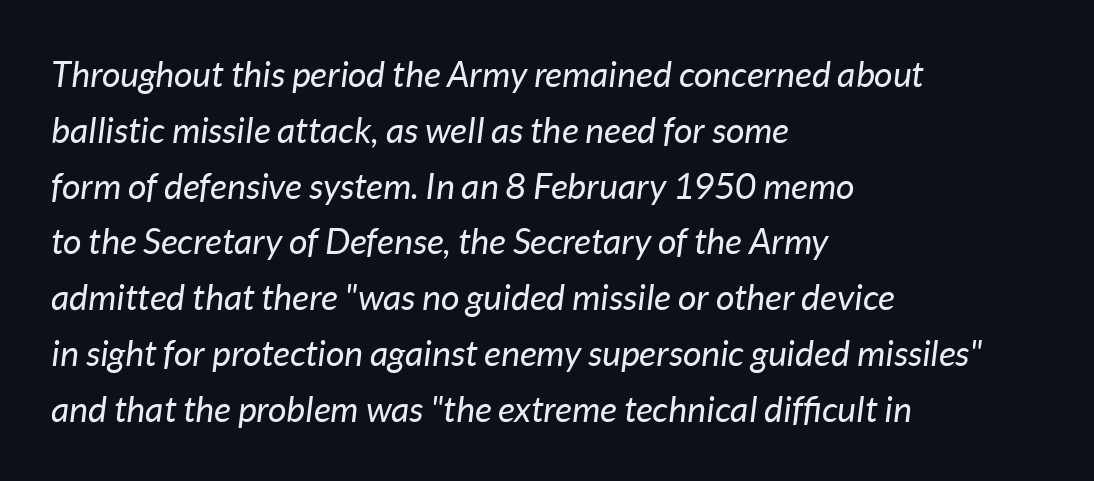
{"italic": "yes", "lean": "right", "slant_degrees": 7, "bold": "no", "weight": "regular", "width": "normal", "stroke_contrast": "low", "x_height": "medium", "monospaced": "no", "underline": "no", "align": "left", "line_spacing": "normal", "line_spacing_ratio": 1.55, "letter_spacing": "normal", "letter_spacing_em": 0.0, "glyph_px": 36}
